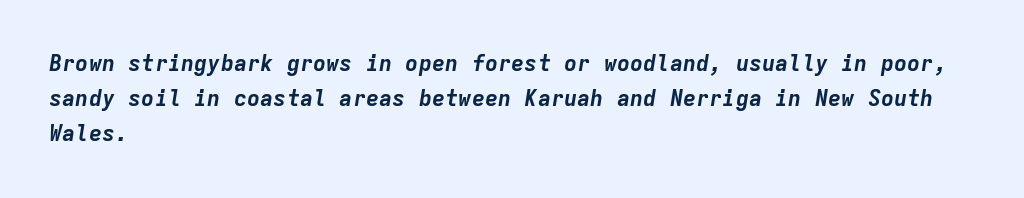
Evenly set lines give the paragraph a standard silhouette. Yep, that's italic — everything's leaning. The strokes are fattened all the way to bold. These lines are set flush left with a ragged right edge.
